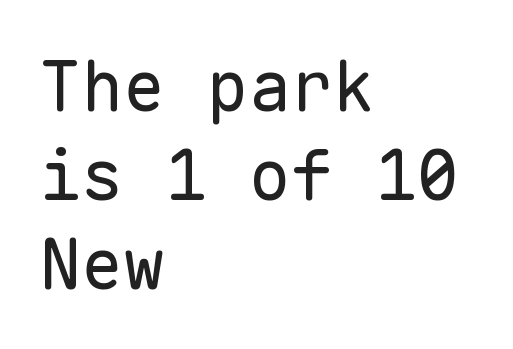
Evenly set lines give the paragraph a standard silhouette. A typesetter would mark this as roman, not italic. The passage shown is not underscored anywhere. Monospaced: the letters line up in strict vertical columns. The weight would be labelled regular, book, light, or lighter still. Where is the straight margin? On the left.
